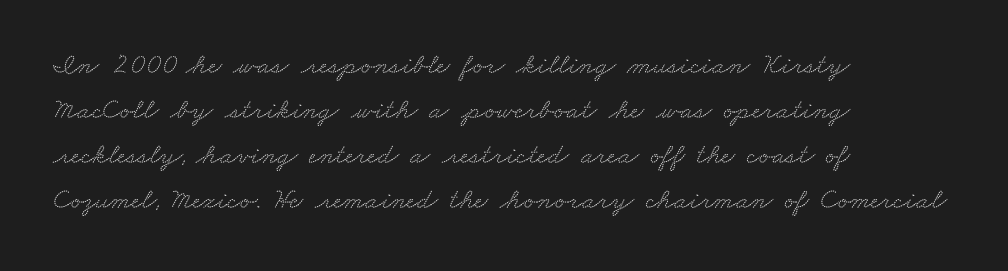
{"serif": "yes", "width": "wide", "stroke_contrast": "low", "x_height": "small", "monospaced": "no", "underline": "no", "align": "left", "line_spacing": "normal", "line_spacing_ratio": 1.55, "letter_spacing": "normal", "letter_spacing_em": 0.0, "glyph_px": 29}
